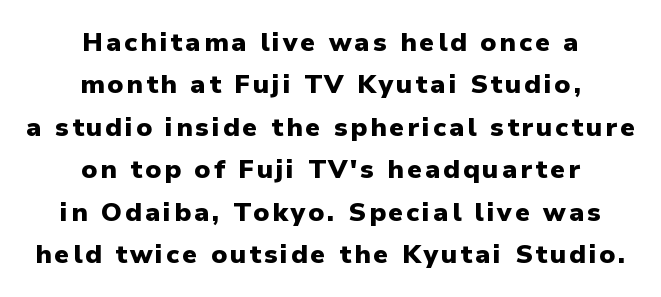
Q: Is the text bold? A: Yes.
Q: Is the text italic (slanted)? A: No, it is upright.
Q: Is the text underlined? A: No.
Q: How is the paragraph aligned? A: Centered.
Q: Is the spacing between lines tight, normal or loose? A: Normal.
